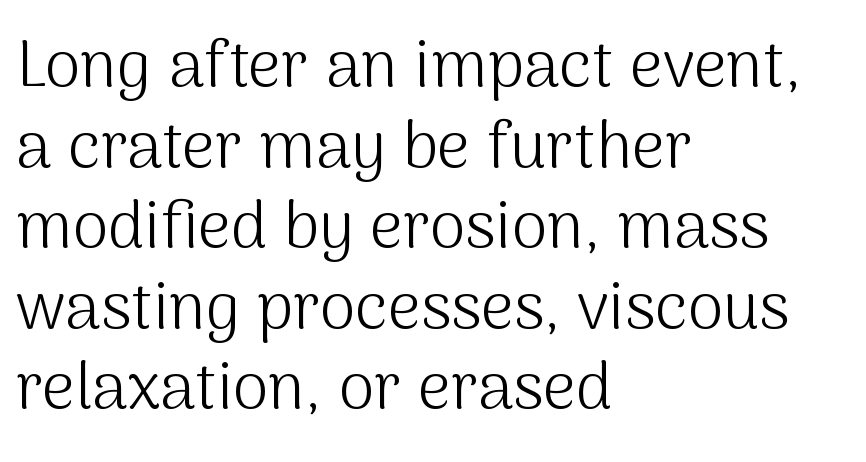
{"serif": "no", "italic": "no", "bold": "no", "weight": "light", "width": "normal", "stroke_contrast": "medium", "x_height": "medium", "monospaced": "no", "underline": "no", "align": "left", "line_spacing_ratio": 1.24, "letter_spacing": "normal", "letter_spacing_em": 0.0, "glyph_px": 65}
